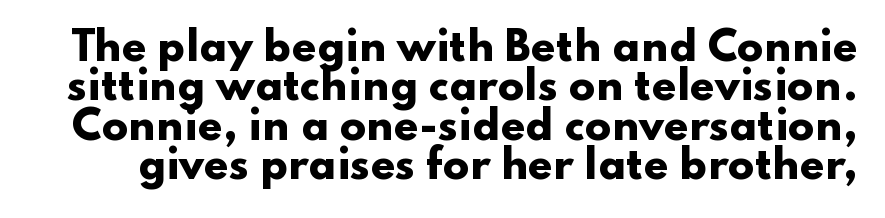
You can tell it's not italic because the verticals are truly vertical. The type family on display is of the sans-serif kind. The glyphs are unaccompanied by any horizontal stroke below them. Proportional: the letters do not fall into vertical columns. These words are printed bold, with thick strokes throughout. Vertical spacing — tight.
